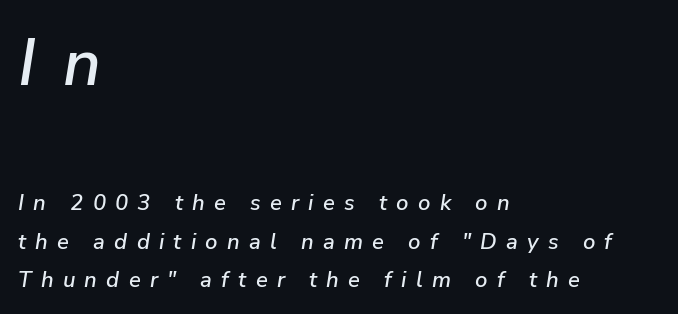
Q: Is the text italic (slanted)? A: Yes, it leans right by about 9 degrees.
Q: Is the text underlined? A: No.
Q: How is the paragraph aligned? A: Left-aligned.
Q: Is the spacing between letters normal or unusually wide? A: Unusually wide.
Q: Which block of text is set in a larger size, the first (top) or the second (bottom)? A: The first (top) one.
Q: Width (condensed, normal, or wide)? A: Normal.
Q: Stroke contrast? A: Low.
Q: x-height? A: Medium.
Q: Monospaced? A: No.
